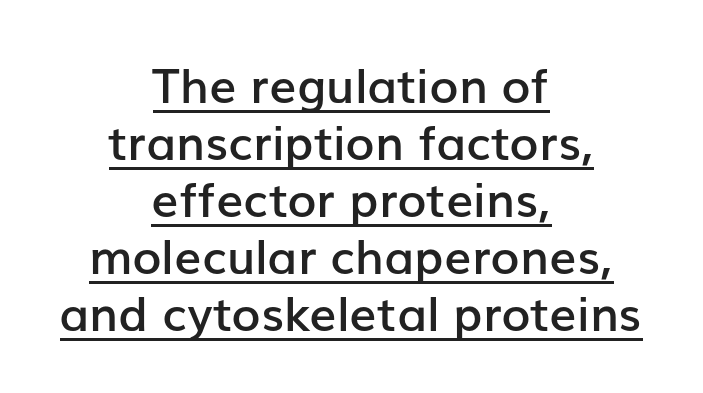
{"serif": "no", "italic": "no", "bold": "semi", "weight": "semibold", "width": "normal", "stroke_contrast": "low", "x_height": "medium", "monospaced": "no", "underline": "yes", "align": "center", "line_spacing_ratio": 1.19, "letter_spacing": "normal", "letter_spacing_em": 0.0, "glyph_px": 48}
